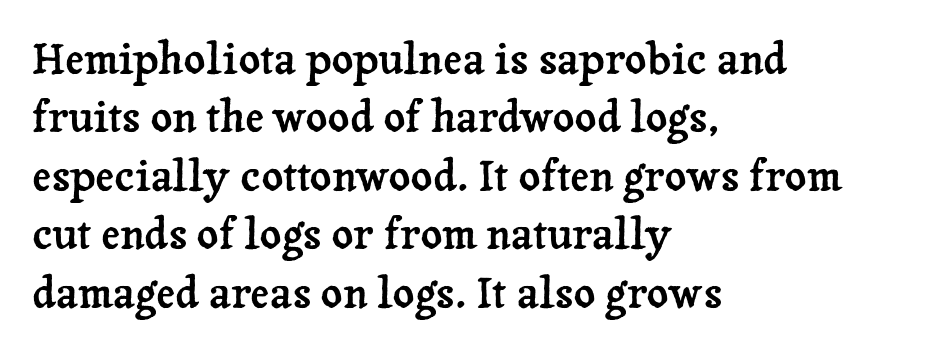
The image shows 42 px serif type, upright; set left-aligned, normal line spacing (1.39x), normal letter spacing, not underlined; low stroke contrast and a medium x-height.
